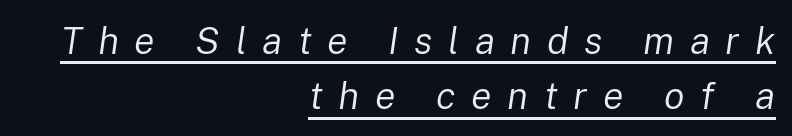
Q: Is the text bold? A: No.
Q: Is the text italic (slanted)? A: Yes, it leans right by about 8 degrees.
Q: Is the text underlined? A: Yes.
Q: How is the paragraph aligned? A: Right-aligned.
Q: Is the spacing between letters normal or unusually wide? A: Unusually wide.
Q: Is the spacing between lines tight, normal or loose? A: Normal.
Q: Width (condensed, normal, or wide)? A: Normal.
Q: Stroke contrast? A: Low.
Q: x-height? A: Medium.
Q: Monospaced? A: No.
